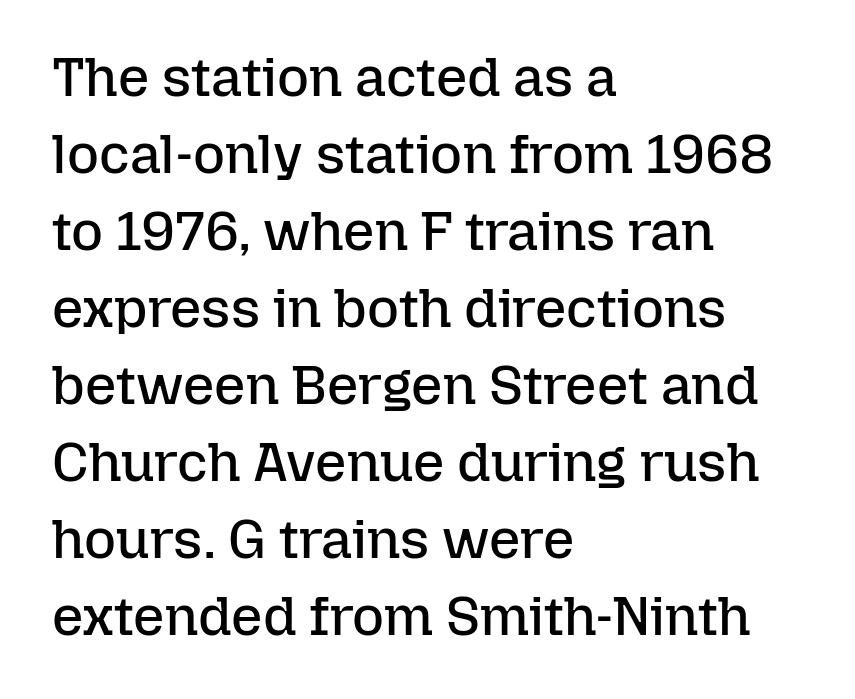
The image shows 55 px regular-weight type, upright; set left-aligned, normal line spacing (1.4x), normal letter spacing, not underlined; low stroke contrast and a medium x-height.
